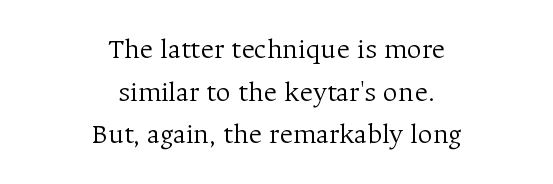
Q: Is the text bold? A: No.
Q: Is the text italic (slanted)? A: No, it is upright.
Q: Is the typeface a serif or a sans-serif typeface? A: Serif.
Q: Is the text underlined? A: No.
Q: How is the paragraph aligned? A: Centered.
Q: Is the spacing between letters normal or unusually wide? A: Normal.
Q: Is the spacing between lines tight, normal or loose? A: Normal.
Q: Width (condensed, normal, or wide)? A: Normal.
Q: Stroke contrast? A: Medium.
Q: x-height? A: Medium.
Q: Monospaced? A: No.
